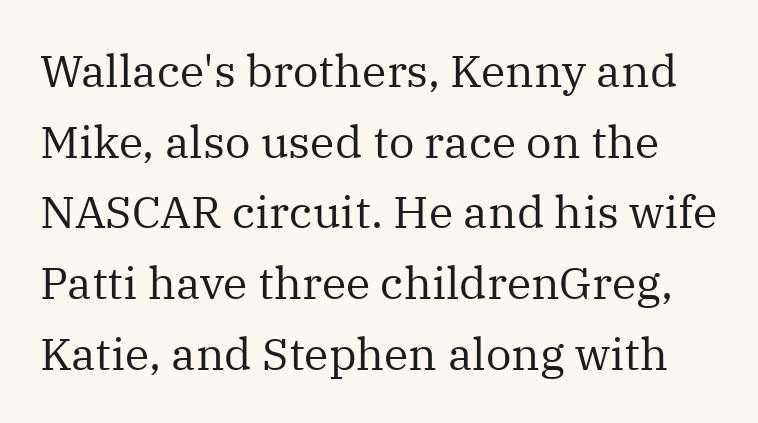
The letterforms sit at book weight or below. Successive baselines arrive at the customary interval. The passage shown is typed in a proportional face where columns would drift. Observe the serifs anchoring each vertical stroke in this sample. The tracking reads as untouched default to a designer's eye.
